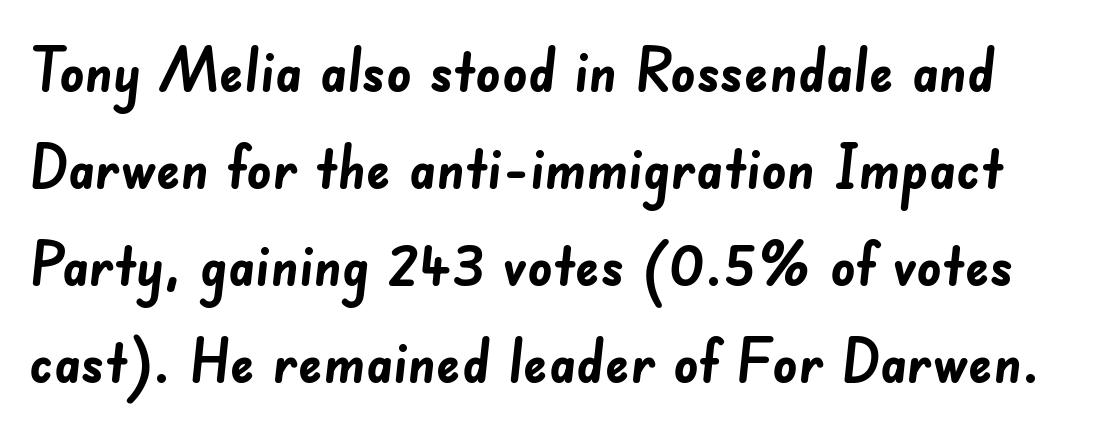
Q: Is the text bold? A: Yes.
Q: Is the typeface a serif or a sans-serif typeface? A: Sans-serif.
Q: Is the text underlined? A: No.
Q: Is the spacing between letters normal or unusually wide? A: Normal.
Q: Is the spacing between lines tight, normal or loose? A: Normal.
Q: Width (condensed, normal, or wide)? A: Normal.
Q: Stroke contrast? A: Low.
Q: x-height? A: Small.
Q: Monospaced? A: No.
